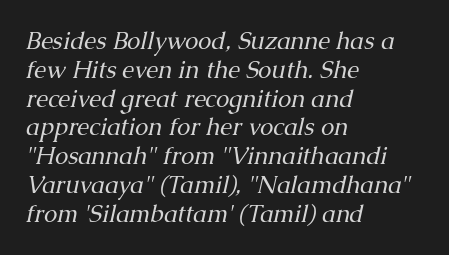
Q: Is the text bold? A: No.
Q: Is the text italic (slanted)? A: Yes, it leans right by about 13 degrees.
Q: Is the text underlined? A: No.
Q: How is the paragraph aligned? A: Left-aligned.
Q: Is the spacing between letters normal or unusually wide? A: Normal.
